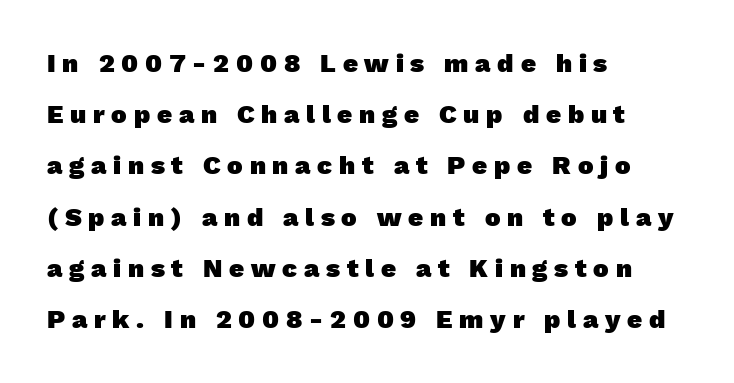
The image shows 26 px bold type; set left-aligned, loose line spacing (1.97x), unusually wide letter spacing (+0.26 em), not underlined.
